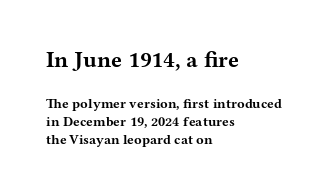
The image shows 23 px bold type, upright; set left-aligned, normal line spacing (1.31x), normal letter spacing, not underlined; the first (top) block is 1.64x larger.
